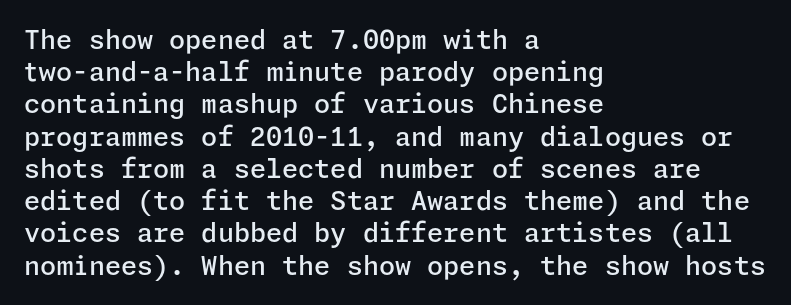
{"italic": "no", "bold": "semi", "underline": "no", "align": "left", "line_spacing_ratio": 1.24, "letter_spacing": "normal", "letter_spacing_em": 0.0, "glyph_px": 26}
